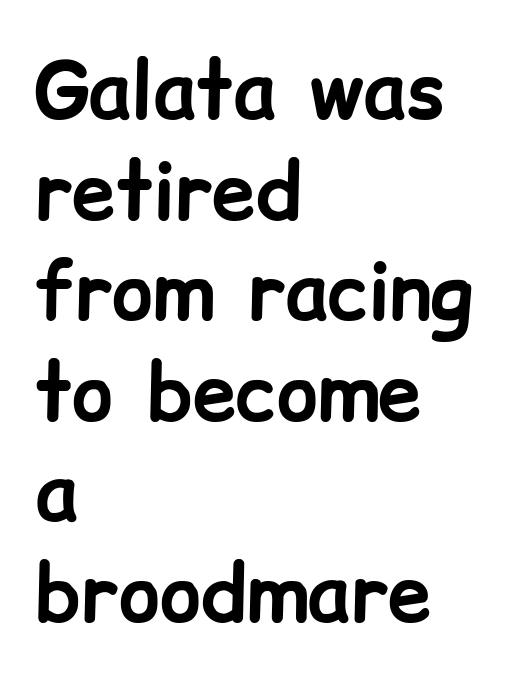
The image shows 78 px bold sans-serif type, upright; set left-aligned, normal line spacing (1.29x), normal letter spacing, not underlined; low stroke contrast and a medium x-height.
